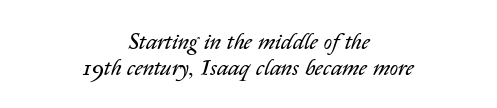
The image shows 23 px text type, italic (leaning right); set centered, tight line spacing (1.11x), normal letter spacing, not underlined.
